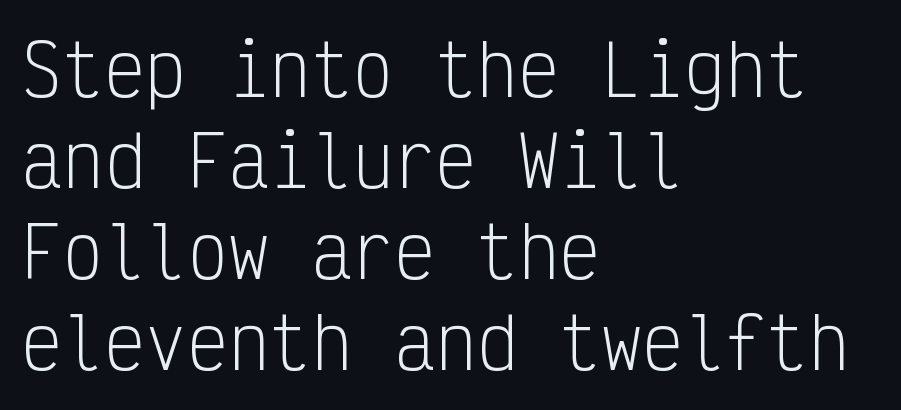
The image shows 69 px light, condensed sans-serif type, upright, monospaced; set left-aligned, normal line spacing (1.32x), normal letter spacing, not underlined; low stroke contrast and a medium x-height.
